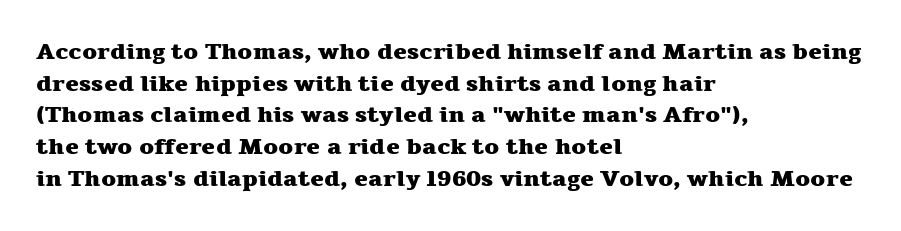
The image shows 23 px bold type, upright; set left-aligned, normal line spacing (1.38x), normal letter spacing, not underlined.
